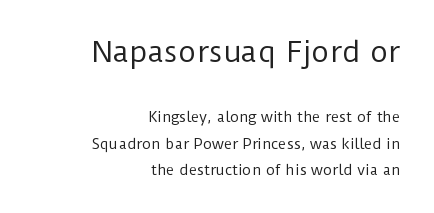
Is this a sans? Yes — the strokes have no serifs. Has an underline been added? It has not. The typesetter chose a ragged-left arrangement here. Nothing heavy about these letters — not bold at all. Observe the ordinary spacing: letters are neighbours, not strangers. These lines were composed using upright roman letters.
